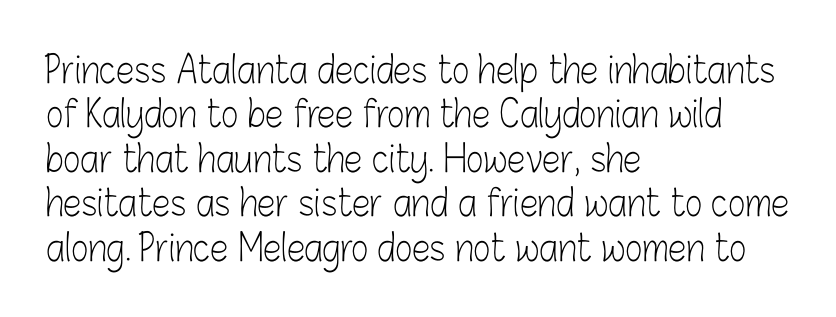
The font's upright variant was chosen for this text. Horizontally, the lines are justified to the leading edge only. Spacing verdict: proportional, widths tailored to each character. Only glyphs here, with clear space below each row. Default kerning and tracking; the words read as compact shapes.
